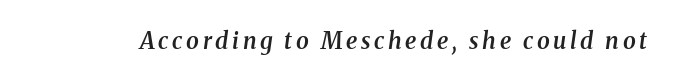
Does the lettering tilt? It does — this is italic. This is the in-between weight designers call semibold or demi. Letters rest on an invisible, unmarked baseline.
